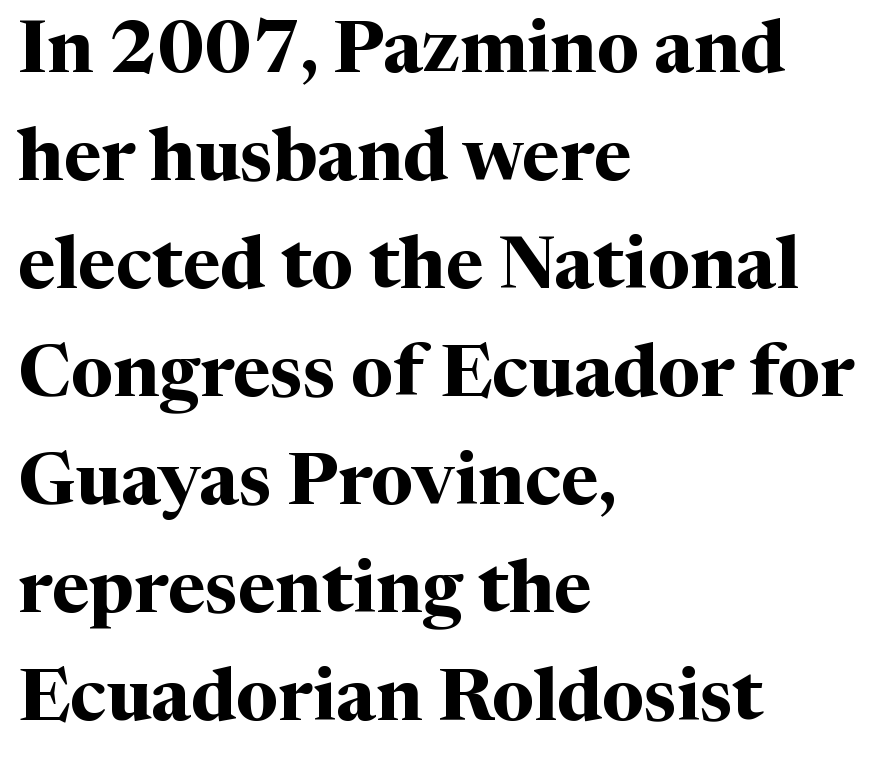
{"serif": "yes", "italic": "no", "bold": "yes", "weight": "bold", "width": "normal", "stroke_contrast": "medium", "x_height": "medium", "monospaced": "no", "underline": "no", "align": "left", "line_spacing": "normal", "line_spacing_ratio": 1.48, "letter_spacing": "normal", "letter_spacing_em": 0.0, "glyph_px": 73}
